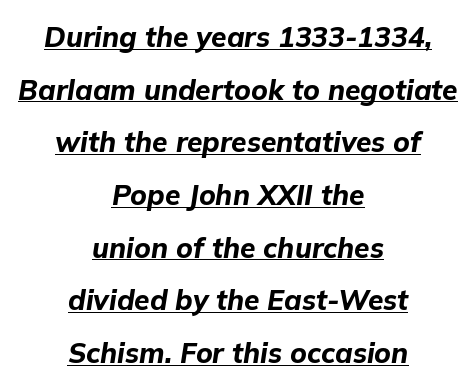
A baseline rule has been typeset under these characters. The lettering tilts uniformly, giving the passage an italic look. The face used here is rendered with its standard letterfit. Stroke thickness is high; the sample reads as a true bold. Looks like regular typesetting: each glyph gets only the width it needs. Reading down the block, each line starts at a different indent, mirrored at its end.
